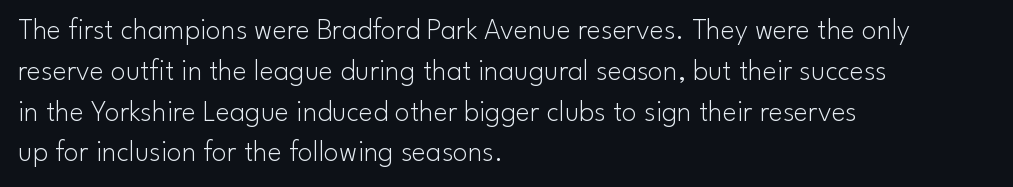
Q: Is the text bold? A: No.
Q: Is the text italic (slanted)? A: No, it is upright.
Q: Is the typeface a serif or a sans-serif typeface? A: Sans-serif.
Q: Is the text underlined? A: No.
Q: How is the paragraph aligned? A: Left-aligned.
Q: Is the spacing between letters normal or unusually wide? A: Normal.
Q: Is the spacing between lines tight, normal or loose? A: Normal.
Q: Width (condensed, normal, or wide)? A: Normal.
Q: Stroke contrast? A: Low.
Q: x-height? A: Small.
Q: Monospaced? A: No.
